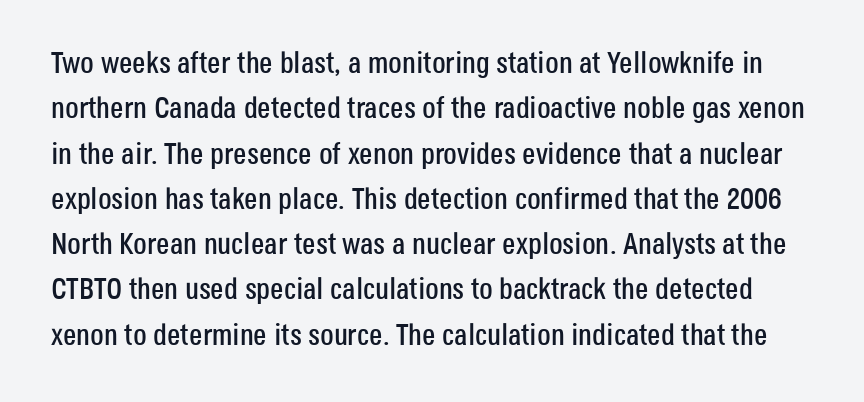
{"serif": "no", "italic": "no", "width": "condensed", "stroke_contrast": "low", "x_height": "large", "monospaced": "no", "underline": "no", "line_spacing": "normal", "line_spacing_ratio": 1.51, "letter_spacing": "normal", "letter_spacing_em": 0.0, "glyph_px": 30}
